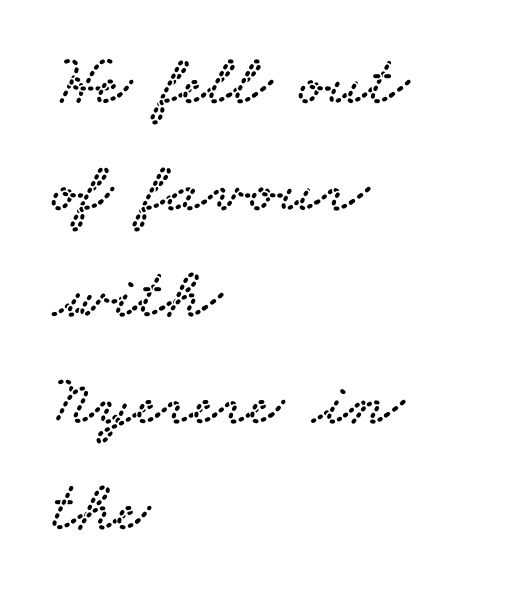
{"width": "wide", "stroke_contrast": "low", "x_height": "small", "monospaced": "no", "underline": "no", "align": "left", "line_spacing": "normal", "line_spacing_ratio": 1.46, "letter_spacing": "normal", "letter_spacing_em": 0.0, "glyph_px": 73}
